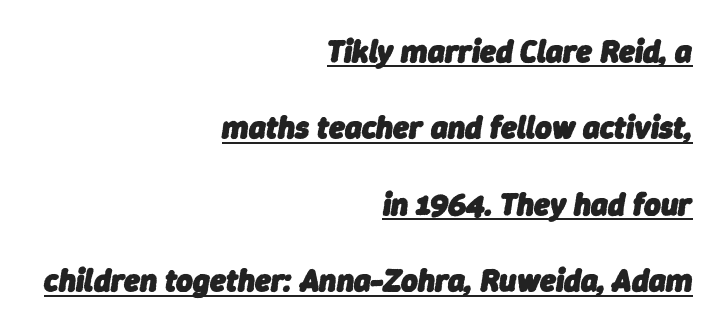
Q: Is the text bold? A: Yes.
Q: Is the text italic (slanted)? A: Yes, it leans right by about 9 degrees.
Q: Is the text underlined? A: Yes.
Q: How is the paragraph aligned? A: Right-aligned.
Q: Is the spacing between letters normal or unusually wide? A: Normal.
Q: Is the spacing between lines tight, normal or loose? A: Loose.
Q: Width (condensed, normal, or wide)? A: Normal.
Q: Stroke contrast? A: Low.
Q: x-height? A: Medium.
Q: Monospaced? A: No.
